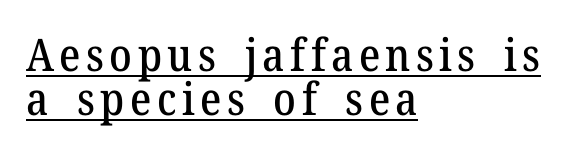
Note the varied advance widths — an 'i' is clearly narrower than an 'm'. Serif or sans? Serif — the stroke terminals have little feet. Designer's note — italics off, roman on. These lines are set flush left with a ragged right edge.
